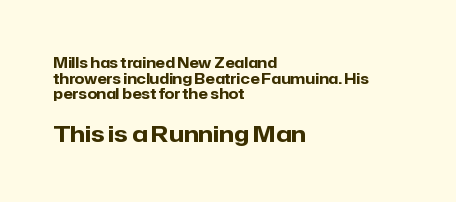
Q: Is the text bold? A: Yes.
Q: Is the text italic (slanted)? A: No, it is upright.
Q: Is the text underlined? A: No.
Q: How is the paragraph aligned? A: Left-aligned.
Q: Is the spacing between letters normal or unusually wide? A: Normal.
Q: Is the spacing between lines tight, normal or loose? A: Tight.
Q: Which block of text is set in a larger size, the first (top) or the second (bottom)? A: The second (bottom) one.
